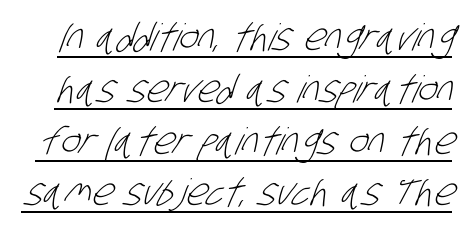
{"serif": "no", "bold": "no", "weight": "light", "width": "condensed", "stroke_contrast": "low", "x_height": "large", "monospaced": "no", "underline": "yes", "line_spacing": "normal", "line_spacing_ratio": 1.4, "letter_spacing": "normal", "letter_spacing_em": 0.0, "glyph_px": 37}
